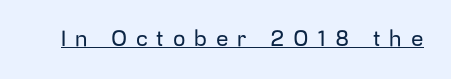
Glyph-to-glyph distance is far greater than everyday printed text. Notice how a bar underscores the lettering throughout. Does the lettering tilt? It doesn't — this is upright.
